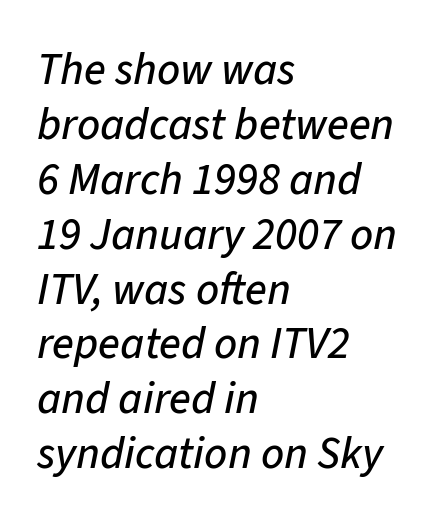
Words float on clear page, feet unadorned. Do the characters align in a grid? No, the font is proportional. Italic? Definitely — the glyphs are oblique. The passage shown has conventional tracking throughout.
